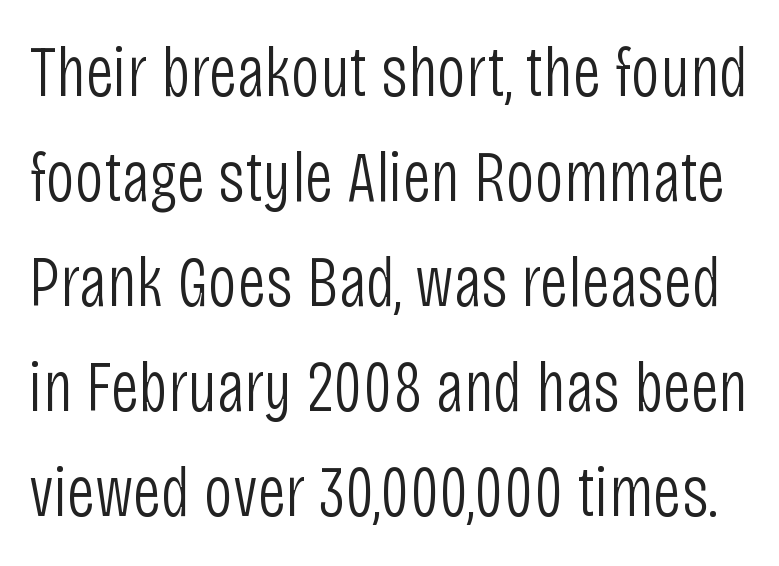
Q: Is the text bold? A: No.
Q: Is the text italic (slanted)? A: No, it is upright.
Q: Is the typeface a serif or a sans-serif typeface? A: Sans-serif.
Q: Is the text underlined? A: No.
Q: Is the spacing between letters normal or unusually wide? A: Normal.
Q: Is the spacing between lines tight, normal or loose? A: Normal.
Q: Width (condensed, normal, or wide)? A: Condensed.
Q: Stroke contrast? A: Low.
Q: x-height? A: Large.
Q: Monospaced? A: No.
